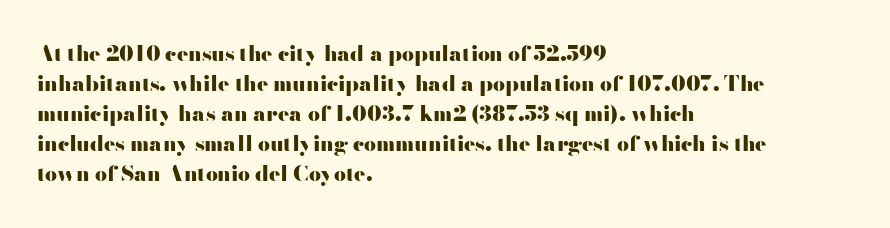
The font's upright variant was chosen for this text. These lines keep a tight, regular rhythm from letter to letter. Notice how thick the strokes are: this is what a full bold looks like. These lines sit exactly where default settings would place them.
